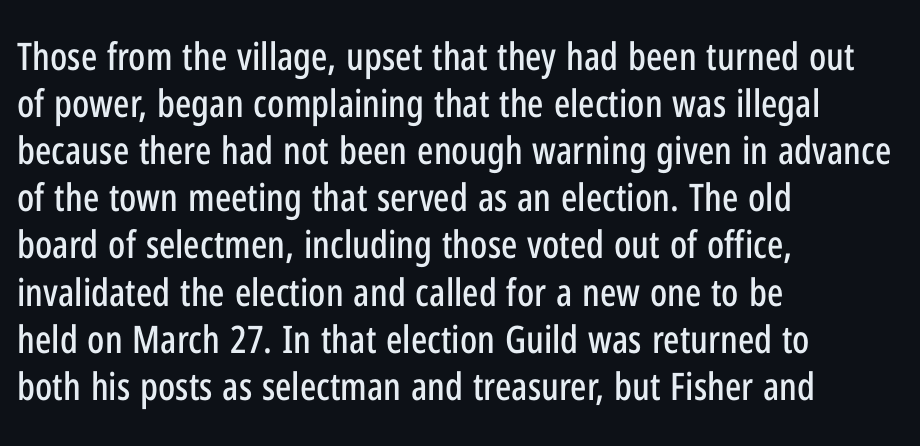
Honestly, the letter spacing is just normal — you wouldn't notice it. The passage is arranged the way most books set body copy — flush left. This sample has the flowing, uneven cadence of proportional lettering. Letterform terminals end flat and unadorned throughout the passage. Style check: upright. Underlining? Definitely not there.
